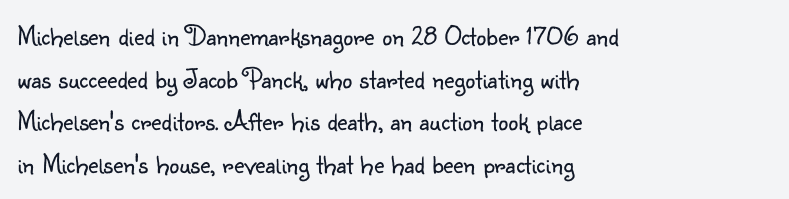
Q: Is the text bold? A: No.
Q: Is the text italic (slanted)? A: No, it is upright.
Q: Is the typeface a serif or a sans-serif typeface? A: Sans-serif.
Q: Is the text underlined? A: No.
Q: How is the paragraph aligned? A: Left-aligned.
Q: Is the spacing between letters normal or unusually wide? A: Normal.
Q: Is the spacing between lines tight, normal or loose? A: Normal.
Q: Width (condensed, normal, or wide)? A: Normal.
Q: Stroke contrast? A: Low.
Q: x-height? A: Small.
Q: Monospaced? A: No.
